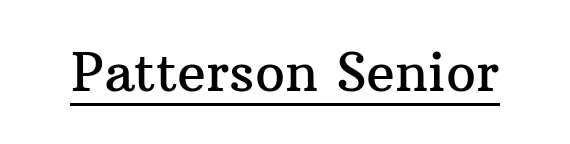
The image shows 53 px serif type, upright; set normal letter spacing, underlined; medium stroke contrast and a medium x-height.
